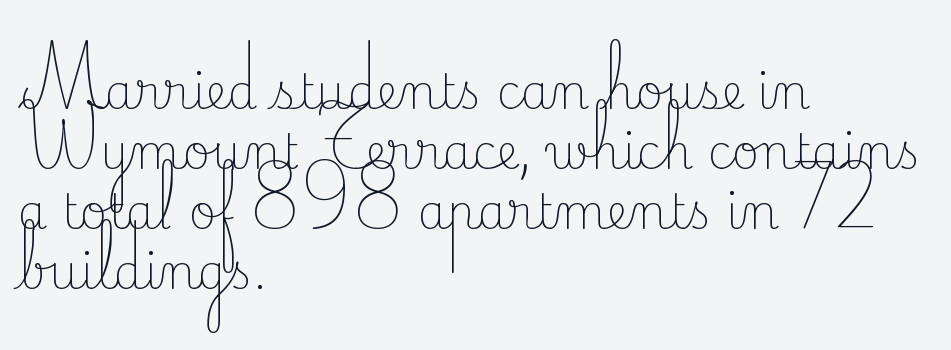
The image shows 47 px light serif type, upright; set left-aligned, normal line spacing (1.28x), normal letter spacing, not underlined; low stroke contrast and a small x-height.
